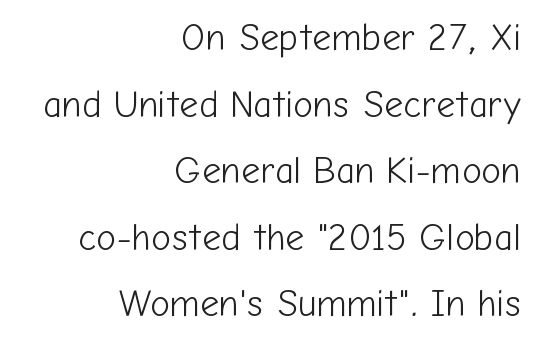
The image shows 37 px light sans-serif type, upright; set right-aligned, line spacing 1.8x, normal letter spacing, not underlined; low stroke contrast and a medium x-height.
